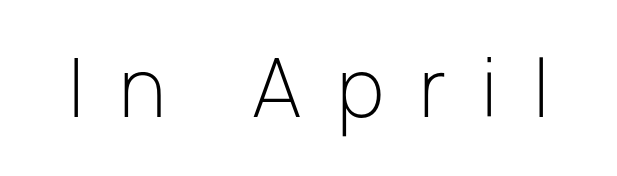
The image shows 78 px light sans-serif type, upright; set unusually wide letter spacing (+0.45 em), not underlined; low stroke contrast and a medium x-height.
